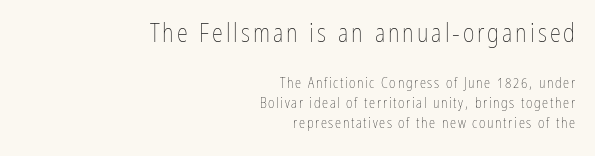
{"italic": "no", "bold": "no", "underline": "no", "align": "right", "line_spacing": "normal", "line_spacing_ratio": 1.42, "larger_block": "first", "size_ratio": 1.79, "glyph_px": 25}
